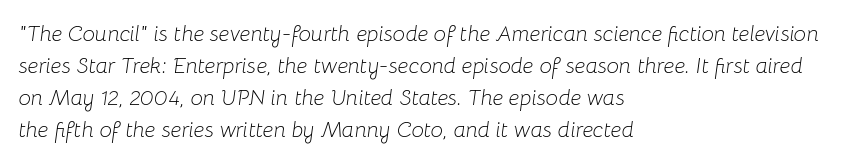
Q: Is the text bold? A: No.
Q: Is the text italic (slanted)? A: Yes, it leans right by about 8 degrees.
Q: Is the text underlined? A: No.
Q: How is the paragraph aligned? A: Left-aligned.
Q: Is the spacing between letters normal or unusually wide? A: Normal.
Q: Is the spacing between lines tight, normal or loose? A: Normal.
